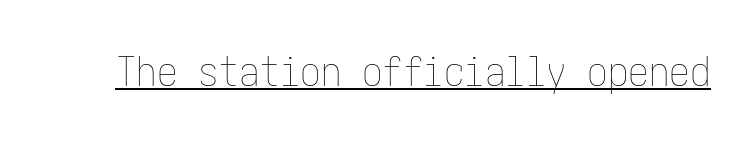
These lines keep a tight, regular rhythm from letter to letter. Stem width sits at or under what a default text font uses. Check the space under the baseline: a stroke is drawn there. Ordinary non-slanted type is in use.
